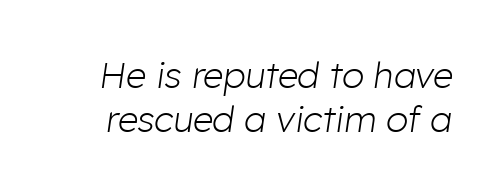
Q: Is the text bold? A: No.
Q: Is the text italic (slanted)? A: Yes, it leans right by about 8 degrees.
Q: Is the text underlined? A: No.
Q: Is the spacing between letters normal or unusually wide? A: Normal.
Q: Width (condensed, normal, or wide)? A: Normal.
Q: Stroke contrast? A: Low.
Q: x-height? A: Medium.
Q: Monospaced? A: No.
